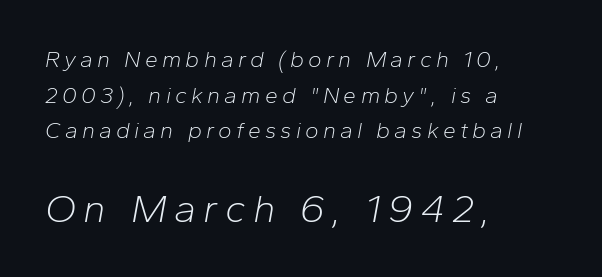
{"italic": "yes", "lean": "right", "slant_degrees": 10, "bold": "no", "weight": "light", "width": "normal", "stroke_contrast": "low", "x_height": "medium", "monospaced": "no", "underline": "no", "align": "left", "line_spacing": "normal", "line_spacing_ratio": 1.55, "larger_block": "second", "size_ratio": 1.74, "glyph_px": 40}
